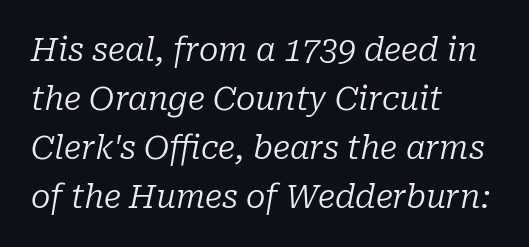
{"serif": "yes", "italic": "yes", "lean": "right", "slant_degrees": 10, "bold": "no", "weight": "regular", "width": "normal", "stroke_contrast": "low", "x_height": "medium", "monospaced": "no", "underline": "no", "align": "left", "line_spacing": "normal", "line_spacing_ratio": 1.53, "letter_spacing": "normal", "letter_spacing_em": 0.0, "glyph_px": 32}
